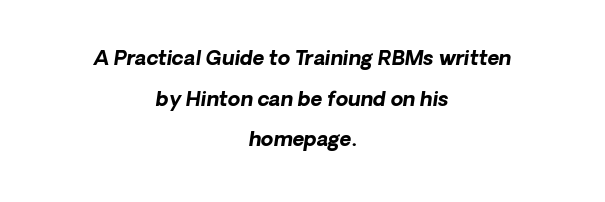
{"bold": "yes", "underline": "no", "align": "center", "line_spacing": "loose", "line_spacing_ratio": 2.03, "letter_spacing": "normal", "letter_spacing_em": 0.0, "glyph_px": 20}
